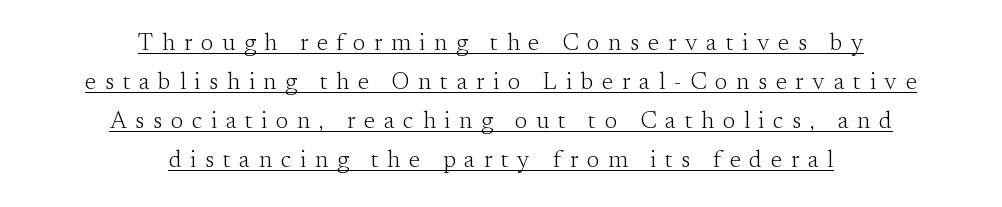
The image shows 24 px text type, upright; set centered, normal line spacing (1.63x), unusually wide letter spacing (+0.36 em), underlined.
